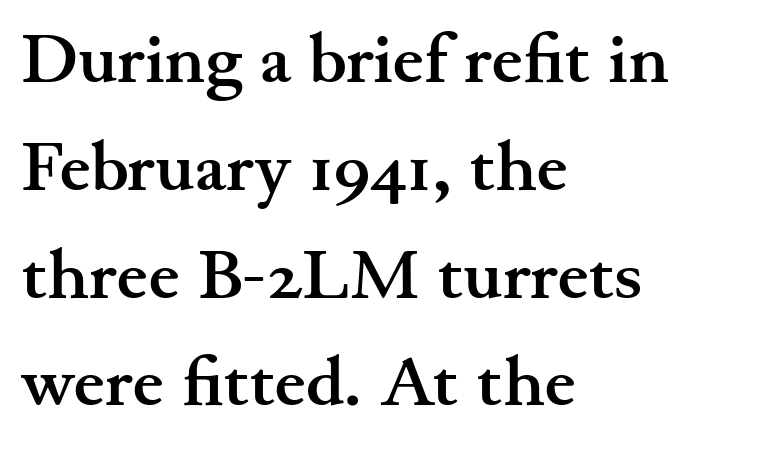
Q: Is the text bold? A: Yes.
Q: Is the text italic (slanted)? A: No, it is upright.
Q: Is the typeface a serif or a sans-serif typeface? A: Serif.
Q: Is the text underlined? A: No.
Q: How is the paragraph aligned? A: Left-aligned.
Q: Is the spacing between letters normal or unusually wide? A: Normal.
Q: Is the spacing between lines tight, normal or loose? A: Normal.
Q: Width (condensed, normal, or wide)? A: Wide.
Q: Stroke contrast? A: Medium.
Q: x-height? A: Small.
Q: Monospaced? A: No.
